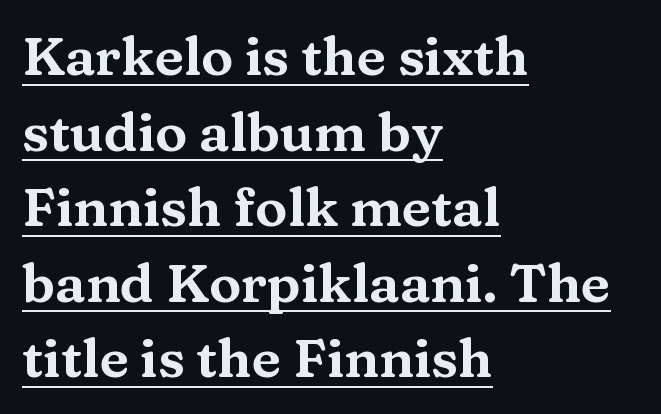
{"serif": "yes", "italic": "no", "width": "wide", "stroke_contrast": "medium", "x_height": "medium", "monospaced": "no", "underline": "yes", "align": "left", "line_spacing": "normal", "line_spacing_ratio": 1.4, "letter_spacing": "normal", "letter_spacing_em": 0.0, "glyph_px": 54}
